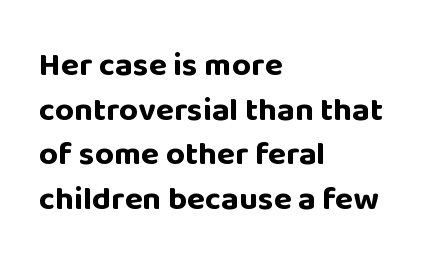
The lines are quadded left. Letter spacing: default. No italicization has been applied; the sample stays upright. Strong, thick strokes mark this as bold type. The rows are spaced the way most documents space them.
